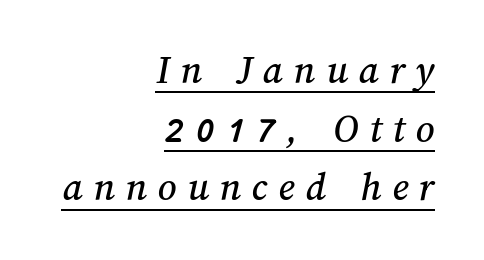
The image shows 41 px text type; set right-aligned, normal line spacing (1.43x), unusually wide letter spacing (+0.26 em), underlined; medium stroke contrast and a medium x-height.
